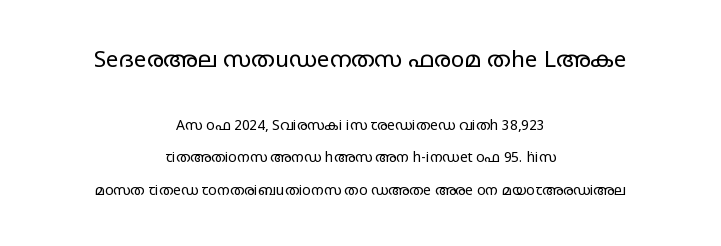
Visually, the top section dominates because its glyphs are scaled up. A clean baseline with only descenders dipping below it. Compared with a typical body face, this is equally light or lighter still. A great deal of white space separates one row of letters from the next. Leftover space on each line is divided equally before and after the words. Characters remain perfectly vertical along every line.
